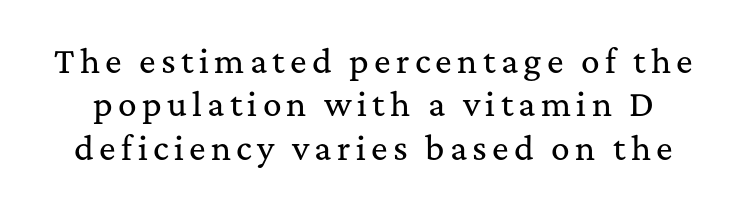
{"serif": "yes", "italic": "no", "width": "normal", "stroke_contrast": "medium", "x_height": "medium", "monospaced": "no", "underline": "no", "line_spacing": "normal", "line_spacing_ratio": 1.4, "glyph_px": 31}
